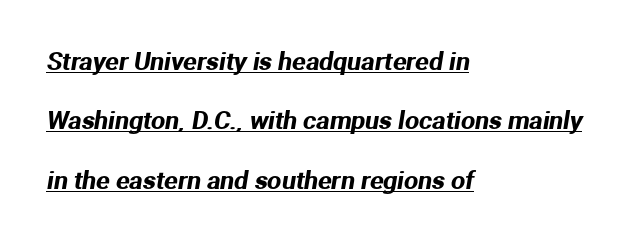
The image shows 25 px text type; set left-aligned, loose line spacing (2.38x), normal letter spacing, underlined.
